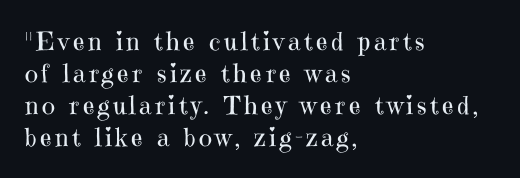
Q: Is the text bold? A: No.
Q: Is the text italic (slanted)? A: No, it is upright.
Q: Is the text underlined? A: No.
Q: How is the paragraph aligned? A: Left-aligned.
Q: Is the spacing between lines tight, normal or loose? A: Normal.
